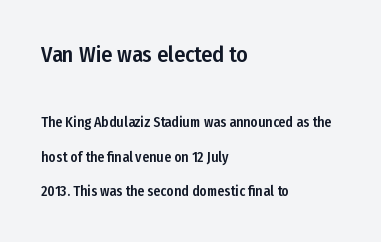
Every character sits straight up, as roman type does. Line spacing here is loose. The area under the type is left untouched. The compositor pushed each line to the left boundary.
